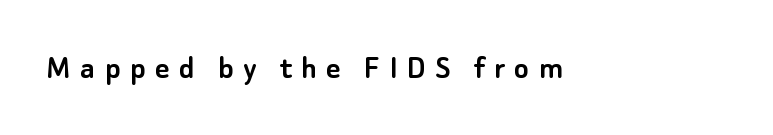
Lines of text with bare space underneath. This is the regular roman posture of the typeface. Varying glyph widths throughout — classic text-font behaviour. These lines are composed in type without serifs. The line texture is sparse and dotted thanks to wide tracking.
